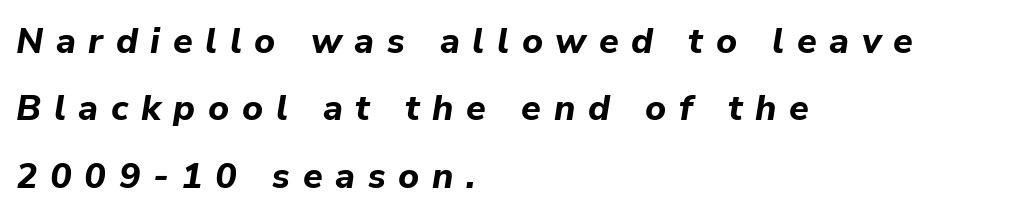
The image shows 36 px bold type, italic (leaning right); set left-aligned, line spacing 1.87x, unusually wide letter spacing (+0.35 em), not underlined; low stroke contrast and a medium x-height.
